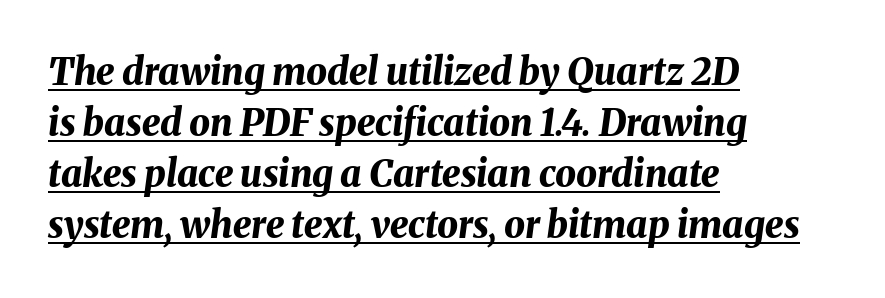
The image shows 37 px bold type, italic (leaning right); set left-aligned, normal line spacing (1.38x), normal letter spacing, underlined; medium stroke contrast and a medium x-height.
